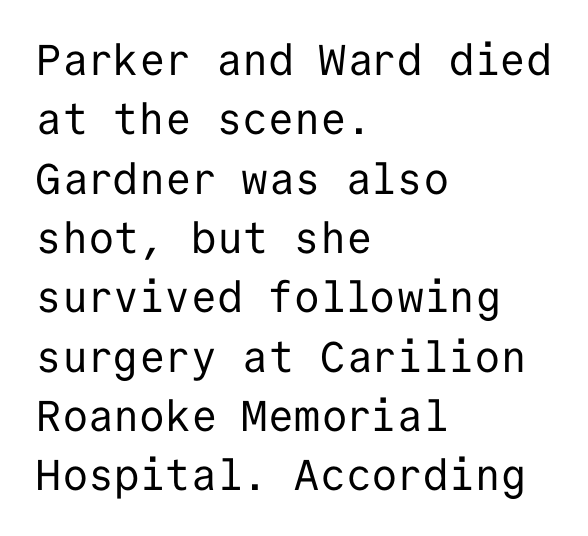
Q: Is the text bold? A: No.
Q: Is the text italic (slanted)? A: No, it is upright.
Q: Is the typeface a serif or a sans-serif typeface? A: Sans-serif.
Q: Is the text underlined? A: No.
Q: How is the paragraph aligned? A: Left-aligned.
Q: Is the spacing between letters normal or unusually wide? A: Normal.
Q: Is the spacing between lines tight, normal or loose? A: Normal.
Q: Width (condensed, normal, or wide)? A: Normal.
Q: Stroke contrast? A: Low.
Q: x-height? A: Medium.
Q: Monospaced? A: Yes.
